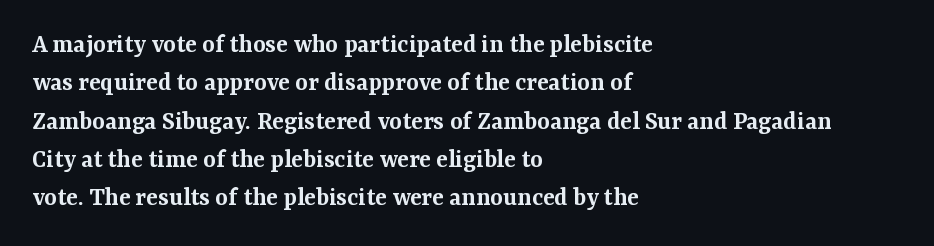
The image shows 27 px text type, upright; set left-aligned, normal line spacing (1.42x), normal letter spacing, not underlined.
